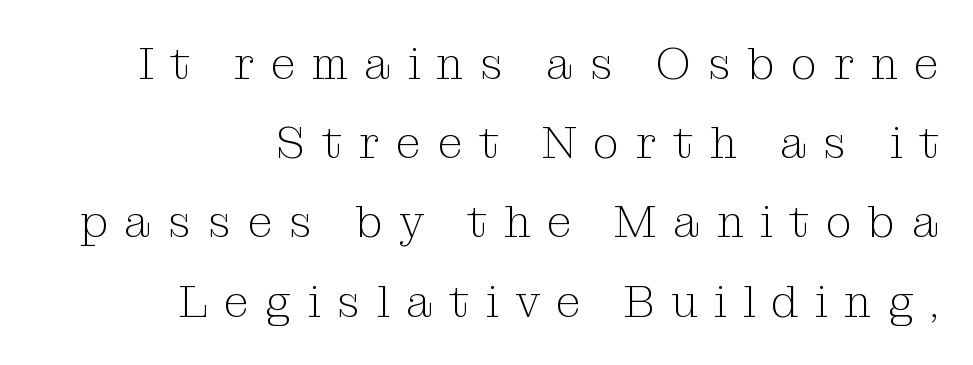
{"serif": "yes", "italic": "no", "bold": "no", "weight": "light", "width": "normal", "stroke_contrast": "medium", "x_height": "medium", "monospaced": "no", "underline": "no", "align": "right", "line_spacing_ratio": 1.76, "letter_spacing": "wide", "letter_spacing_em": 0.37, "glyph_px": 45}
